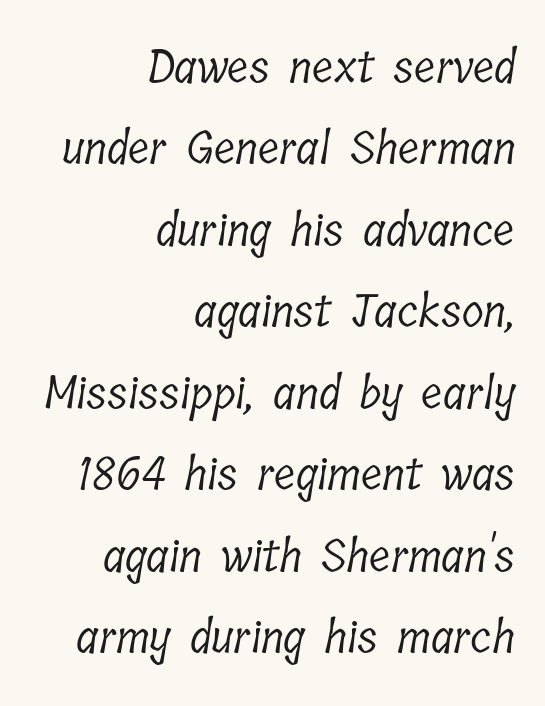
The image shows 45 px light, condensed serif type; set right-aligned, line spacing 1.81x, normal letter spacing, not underlined; low stroke contrast and a medium x-height.
